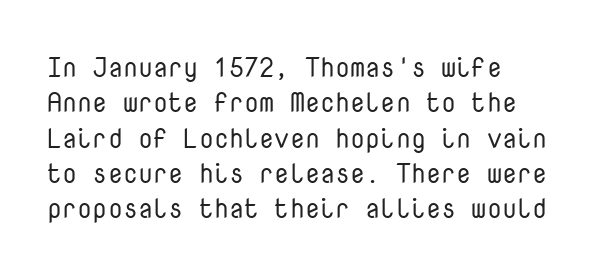
Line beginnings align vertically; line endings do not. The typography opts for an upright posture over an oblique one. Baseline-to-baseline distance is the conventional proportion of letter height. The characters are drawn with everyday or finer stroke widths. Here the glyphs are tracked normally, forming tight word shapes.
